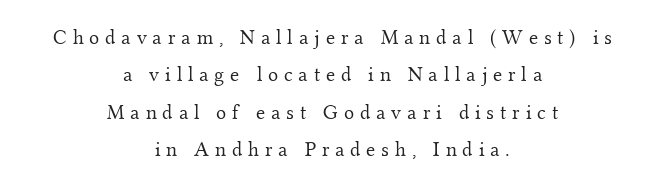
{"italic": "no", "bold": "no", "underline": "no", "align": "center", "line_spacing_ratio": 1.78, "letter_spacing": "wide", "letter_spacing_em": 0.28, "glyph_px": 21}
